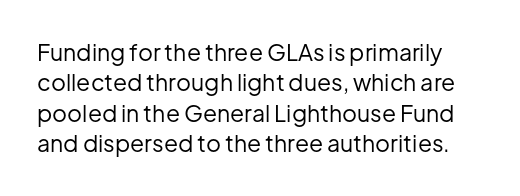
The image shows 23 px text type, upright; set normal line spacing (1.32x), normal letter spacing, not underlined.
